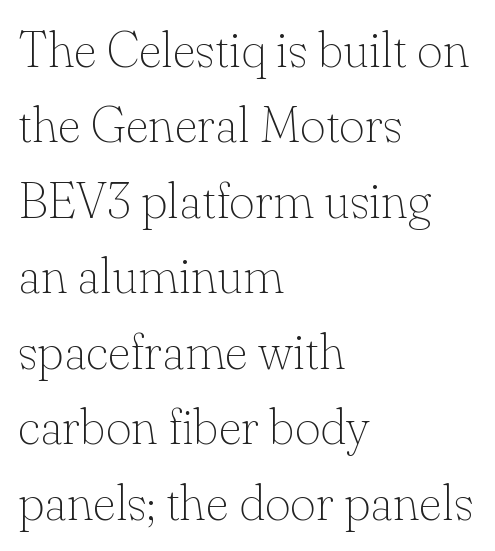
The image shows 50 px thin serif type, upright; set left-aligned, normal line spacing (1.51x), normal letter spacing, not underlined; low stroke contrast and a small x-height.
